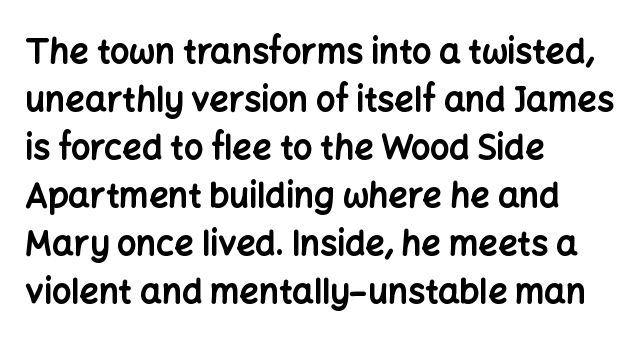
Q: Is the text bold? A: Yes.
Q: Is the text italic (slanted)? A: No, it is upright.
Q: Is the typeface a serif or a sans-serif typeface? A: Sans-serif.
Q: Is the text underlined? A: No.
Q: How is the paragraph aligned? A: Left-aligned.
Q: Is the spacing between letters normal or unusually wide? A: Normal.
Q: Is the spacing between lines tight, normal or loose? A: Normal.
Q: Width (condensed, normal, or wide)? A: Normal.
Q: Stroke contrast? A: Low.
Q: x-height? A: Medium.
Q: Monospaced? A: No.
